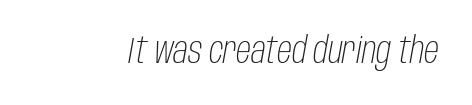
Q: Is the text bold? A: No.
Q: Is the text italic (slanted)? A: Yes, it leans right by about 10 degrees.
Q: Is the text underlined? A: No.
Q: Is the spacing between letters normal or unusually wide? A: Normal.
Q: Width (condensed, normal, or wide)? A: Condensed.
Q: Stroke contrast? A: Low.
Q: x-height? A: Large.
Q: Monospaced? A: No.
